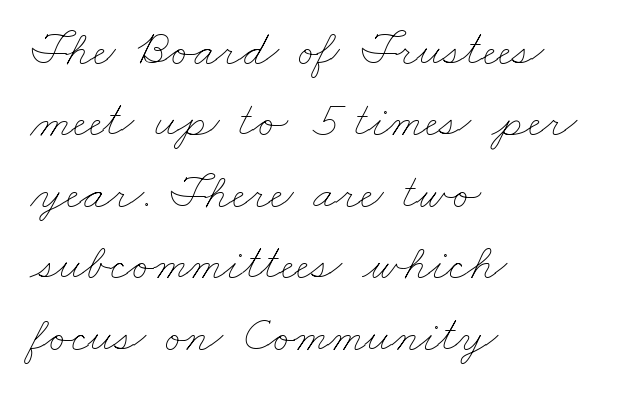
Think of a printed novel: that variable character pitch is what you see here. Left-aligned paragraph, ragged on the right. The block of text has a typical density, with ordinary space between rows. Check the space under the baseline: it is left empty. Nothing unusual about the tracking: characters are spaced as the font intends.
